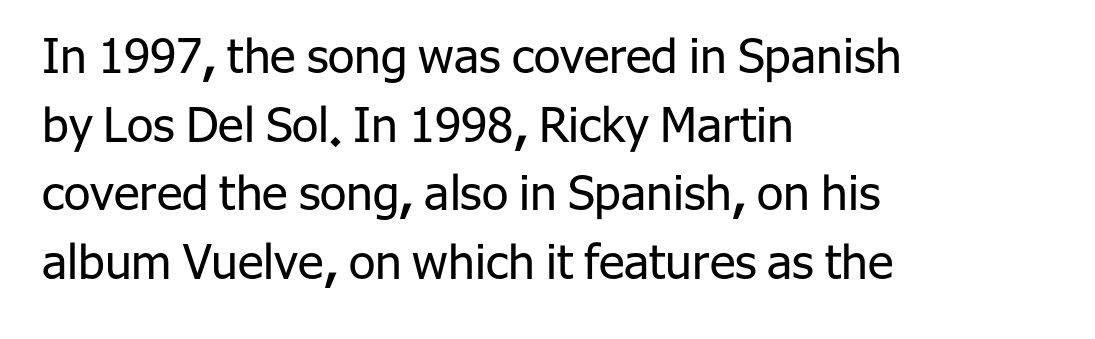
Q: Is the text bold? A: No.
Q: Is the text italic (slanted)? A: No, it is upright.
Q: Is the typeface a serif or a sans-serif typeface? A: Sans-serif.
Q: Is the text underlined? A: No.
Q: How is the paragraph aligned? A: Left-aligned.
Q: Is the spacing between letters normal or unusually wide? A: Normal.
Q: Is the spacing between lines tight, normal or loose? A: Normal.
Q: Width (condensed, normal, or wide)? A: Normal.
Q: Stroke contrast? A: Low.
Q: x-height? A: Medium.
Q: Monospaced? A: No.
